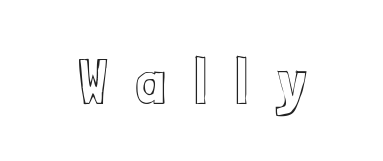
{"italic": "no", "width": "condensed", "x_height": "medium", "monospaced": "no", "underline": "no", "letter_spacing": "wide", "letter_spacing_em": 0.42, "glyph_px": 66}
